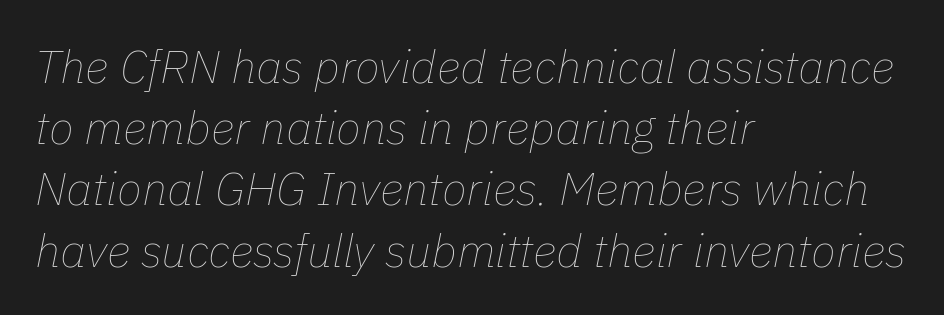
Horizontal alignment here is leftward, the default for most running prose. An italicized treatment has been applied to the whole sample. You could call the tracking neutral — neither tight nor loose. No chunkiness to these letters — they're not bold. Interline gaps are of average width in this sample. These lines are rendered in a variable-pitch font.
